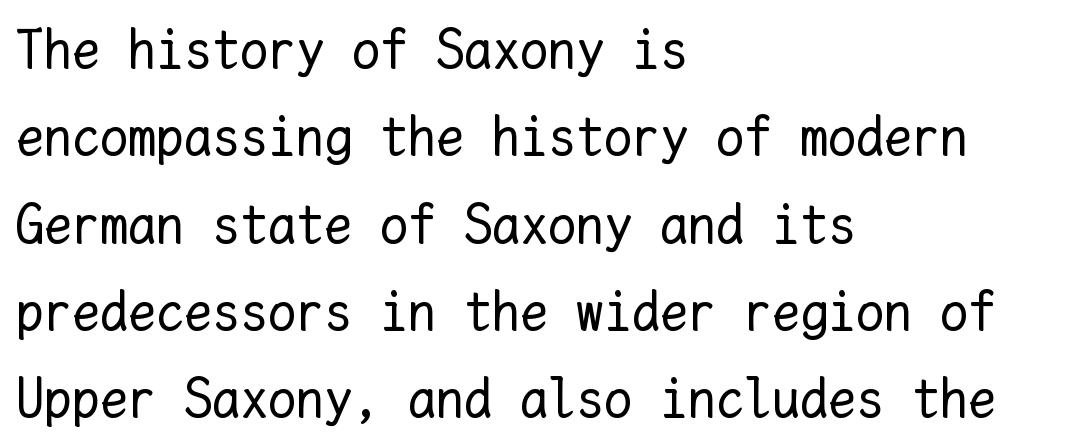
{"italic": "no", "bold": "no", "weight": "regular", "width": "normal", "stroke_contrast": "low", "x_height": "medium", "monospaced": "yes", "underline": "no", "align": "left", "line_spacing": "normal", "line_spacing_ratio": 1.56, "letter_spacing": "normal", "letter_spacing_em": 0.0, "glyph_px": 56}
